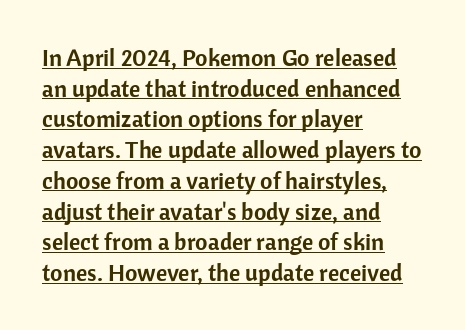
The image shows 24 px text type, upright; set left-aligned, normal line spacing (1.28x), normal letter spacing, underlined.
